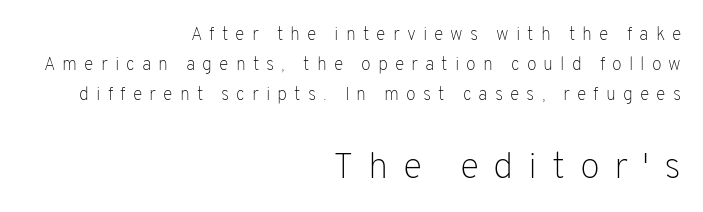
The image shows 37 px light sans-serif type, upright; set right-aligned, normal line spacing (1.66x), unusually wide letter spacing (+0.39 em), not underlined; the second (bottom) block is 2.06x larger; low stroke contrast and a medium x-height.
